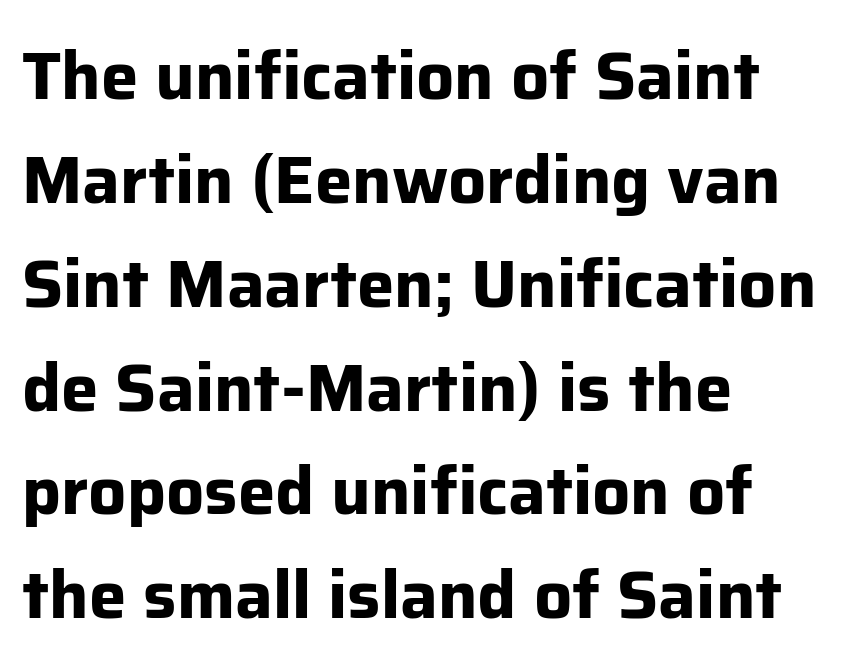
{"serif": "no", "italic": "no", "bold": "yes", "weight": "bold", "width": "normal", "stroke_contrast": "low", "x_height": "medium", "monospaced": "no", "underline": "no", "align": "left", "line_spacing": "normal", "line_spacing_ratio": 1.55, "letter_spacing": "normal", "letter_spacing_em": 0.0, "glyph_px": 67}
